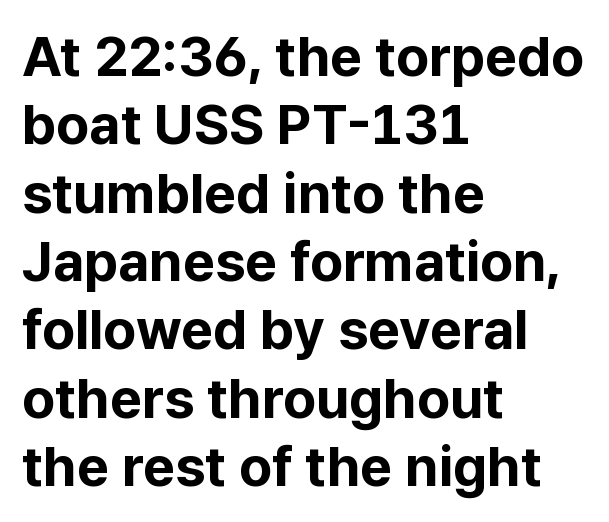
Q: Is the text bold? A: Yes.
Q: Is the text italic (slanted)? A: No, it is upright.
Q: Is the typeface a serif or a sans-serif typeface? A: Sans-serif.
Q: Is the text underlined? A: No.
Q: How is the paragraph aligned? A: Left-aligned.
Q: Is the spacing between letters normal or unusually wide? A: Normal.
Q: Width (condensed, normal, or wide)? A: Normal.
Q: Stroke contrast? A: Low.
Q: x-height? A: Medium.
Q: Monospaced? A: No.
